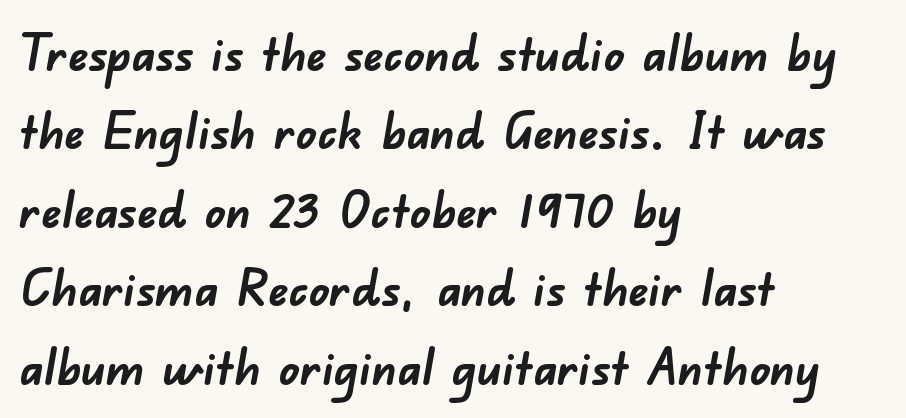
{"serif": "no", "bold": "yes", "weight": "semibold", "width": "normal", "stroke_contrast": "low", "x_height": "small", "monospaced": "no", "underline": "no", "align": "left", "line_spacing": "normal", "line_spacing_ratio": 1.57, "letter_spacing": "normal", "letter_spacing_em": 0.0, "glyph_px": 50}
